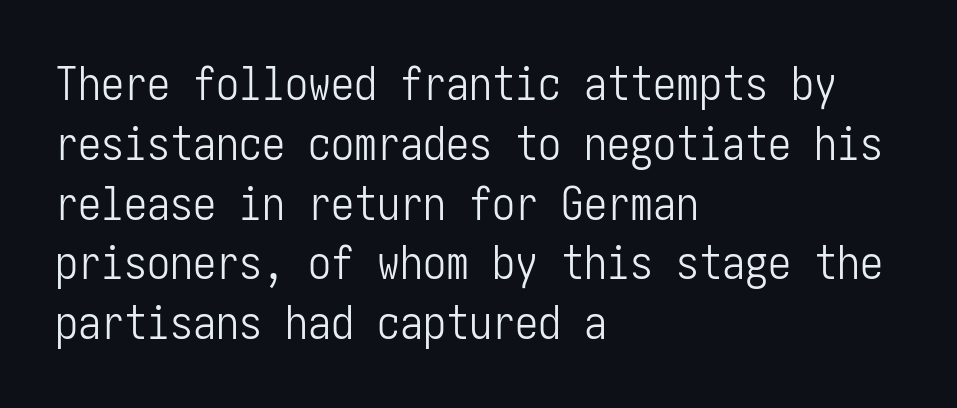
{"serif": "no", "italic": "no", "bold": "no", "weight": "light", "width": "condensed", "stroke_contrast": "low", "x_height": "medium", "underline": "no", "align": "left", "line_spacing": "normal", "line_spacing_ratio": 1.3, "letter_spacing": "normal", "letter_spacing_em": 0.0, "glyph_px": 46}
